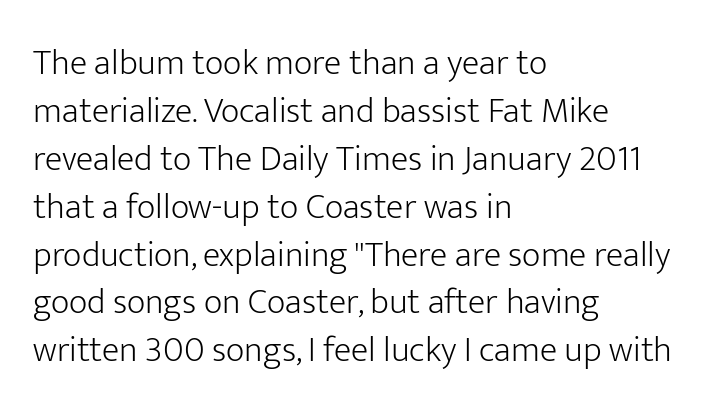
Q: Is the text bold? A: No.
Q: Is the text italic (slanted)? A: No, it is upright.
Q: Is the typeface a serif or a sans-serif typeface? A: Sans-serif.
Q: Is the text underlined? A: No.
Q: How is the paragraph aligned? A: Left-aligned.
Q: Is the spacing between letters normal or unusually wide? A: Normal.
Q: Is the spacing between lines tight, normal or loose? A: Normal.
Q: Width (condensed, normal, or wide)? A: Normal.
Q: Stroke contrast? A: Low.
Q: x-height? A: Medium.
Q: Monospaced? A: No.
